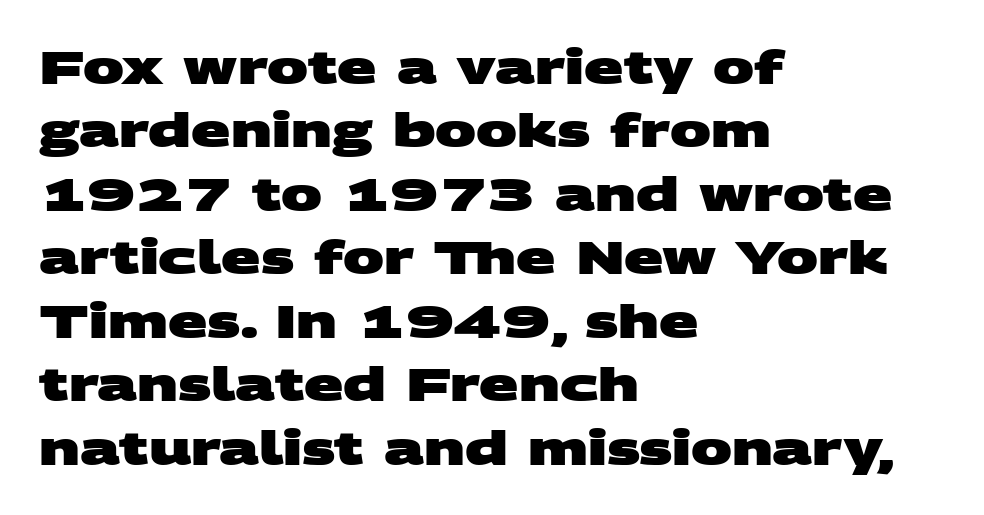
Regarding leading, the lines here are spaced in the standard way. Stroke terminals: plain, sans-serif. The rendering uses natural spacing where letterforms have individual widths. Standard letterfit; no display-style spreading of the glyphs. In CSS terms this would be text-align: left.
